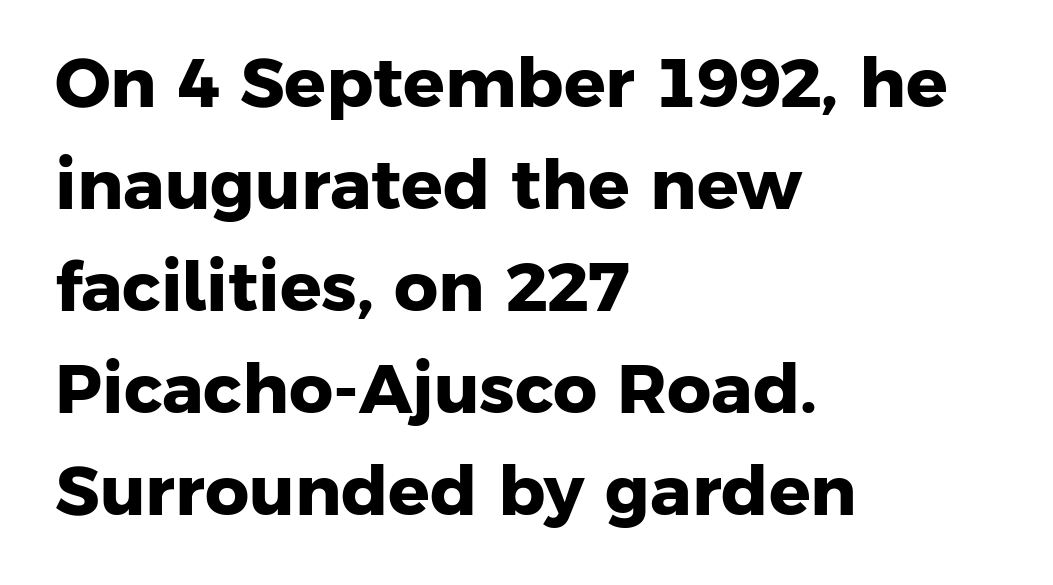
Q: Is the text bold? A: Yes.
Q: Is the typeface a serif or a sans-serif typeface? A: Sans-serif.
Q: Is the text underlined? A: No.
Q: How is the paragraph aligned? A: Left-aligned.
Q: Is the spacing between letters normal or unusually wide? A: Normal.
Q: Is the spacing between lines tight, normal or loose? A: Normal.
Q: Width (condensed, normal, or wide)? A: Normal.
Q: Stroke contrast? A: Low.
Q: x-height? A: Medium.
Q: Monospaced? A: No.
